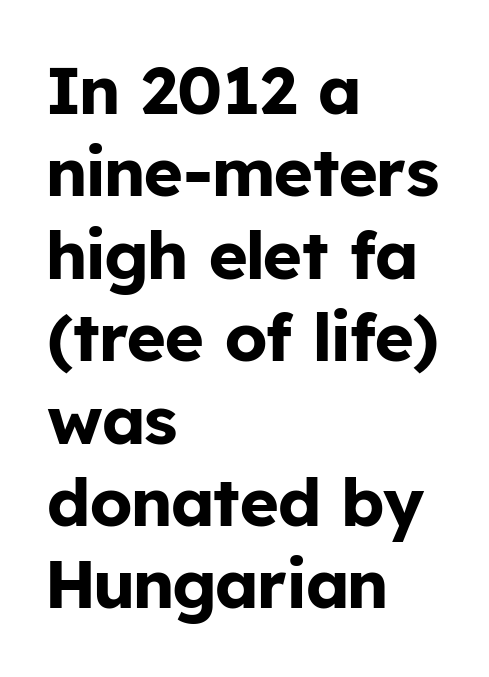
Q: Is the text bold? A: Yes.
Q: Is the text italic (slanted)? A: No, it is upright.
Q: Is the typeface a serif or a sans-serif typeface? A: Sans-serif.
Q: Is the text underlined? A: No.
Q: How is the paragraph aligned? A: Left-aligned.
Q: Is the spacing between letters normal or unusually wide? A: Normal.
Q: Width (condensed, normal, or wide)? A: Normal.
Q: Stroke contrast? A: Low.
Q: x-height? A: Medium.
Q: Monospaced? A: No.
